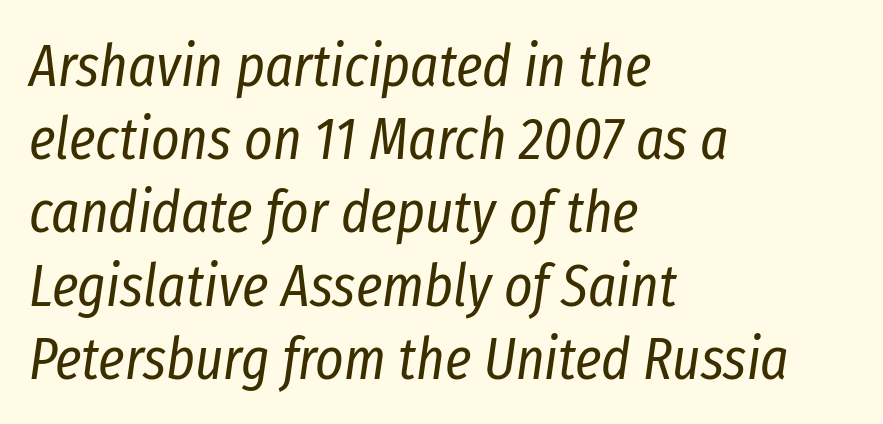
The image shows 60 px regular-weight, condensed type, italic (leaning right); set left-aligned, line spacing 1.22x, normal letter spacing, not underlined; low stroke contrast and a medium x-height.
